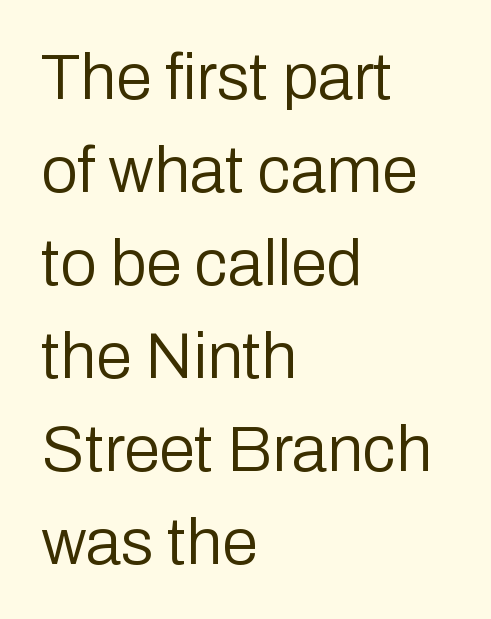
You could not count columns in this text — the font is proportionally spaced. Which margin do the lines hug? The left one — the right edge is uneven. The rows are spaced the way most documents space them. The type family on display is of the sans-serif kind.
